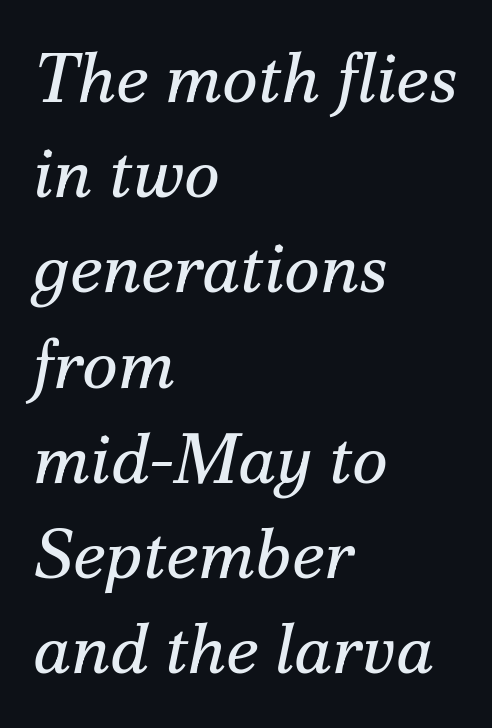
{"serif": "yes", "italic": "yes", "lean": "right", "slant_degrees": 12, "bold": "no", "weight": "regular", "width": "normal", "stroke_contrast": "medium", "x_height": "small", "monospaced": "no", "underline": "no", "align": "left", "line_spacing": "normal", "line_spacing_ratio": 1.38, "letter_spacing": "normal", "letter_spacing_em": 0.0, "glyph_px": 69}
